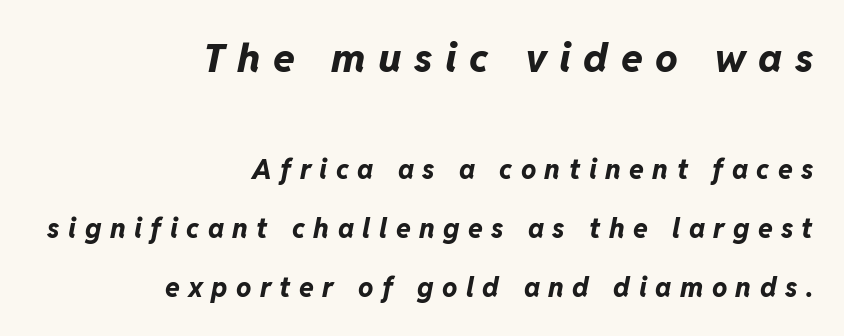
Q: Is the text bold? A: Yes.
Q: Is the text italic (slanted)? A: Yes, it leans right by about 11 degrees.
Q: Is the text underlined? A: No.
Q: How is the paragraph aligned? A: Right-aligned.
Q: Is the spacing between letters normal or unusually wide? A: Unusually wide.
Q: Is the spacing between lines tight, normal or loose? A: Loose.
Q: Which block of text is set in a larger size, the first (top) or the second (bottom)? A: The first (top) one.
Q: Width (condensed, normal, or wide)? A: Normal.
Q: Stroke contrast? A: Low.
Q: x-height? A: Medium.
Q: Monospaced? A: No.
